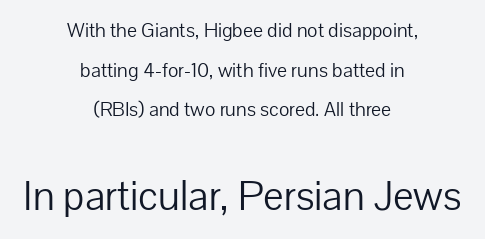
The image shows 41 px light sans-serif type, upright; set centered, loose line spacing (1.98x), normal letter spacing, not underlined; the second (bottom) block is 2.05x larger; low stroke contrast and a medium x-height.
